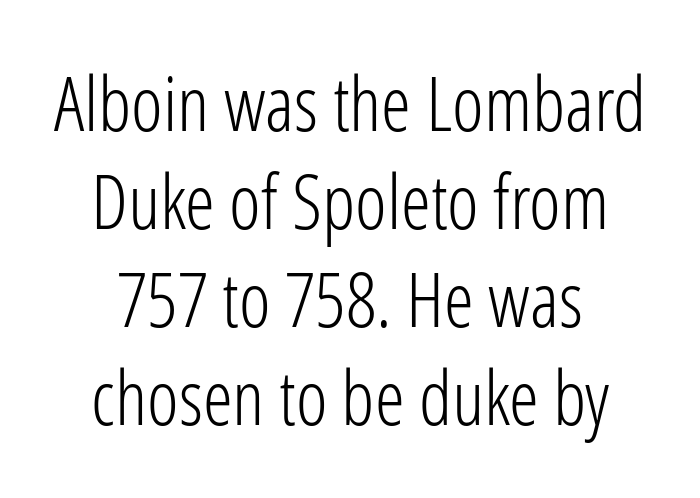
The image shows 76 px light, condensed sans-serif type, upright; set normal line spacing (1.29x), normal letter spacing, not underlined; low stroke contrast and a medium x-height.
